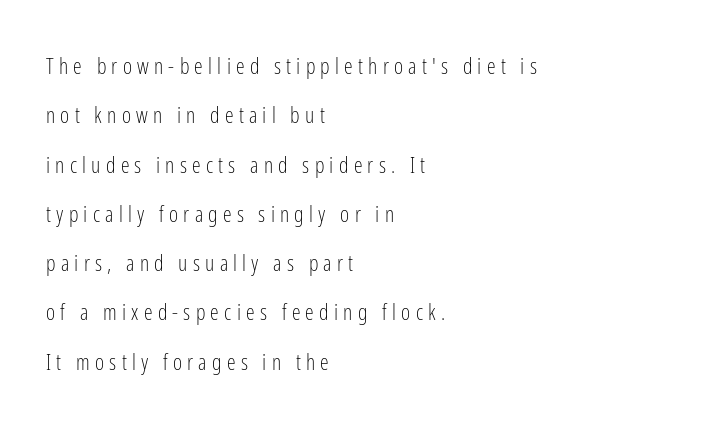
{"italic": "no", "bold": "no", "underline": "no", "align": "left", "line_spacing": "loose", "line_spacing_ratio": 2.24, "letter_spacing": "wide", "letter_spacing_em": 0.24, "glyph_px": 22}
